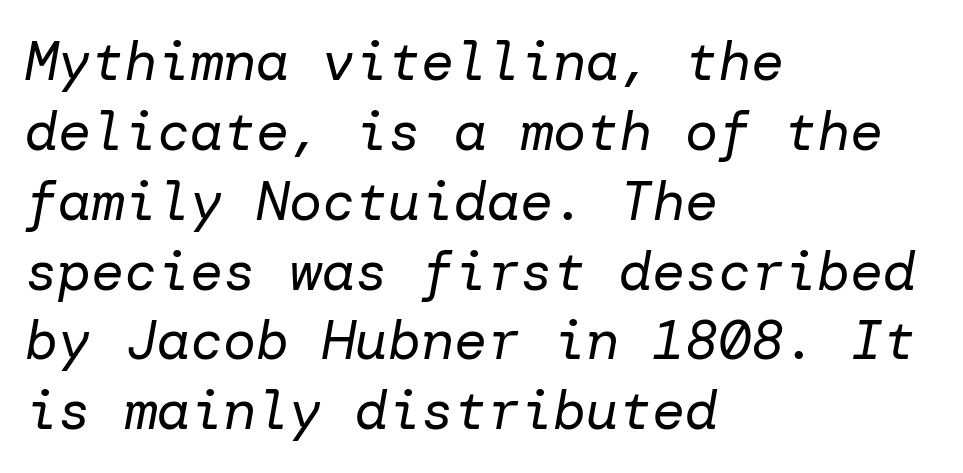
{"italic": "yes", "lean": "right", "slant_degrees": 10, "bold": "no", "weight": "regular", "width": "normal", "stroke_contrast": "low", "x_height": "medium", "underline": "no", "align": "left", "line_spacing": "normal", "line_spacing_ratio": 1.27, "letter_spacing": "normal", "letter_spacing_em": 0.0, "glyph_px": 55}
